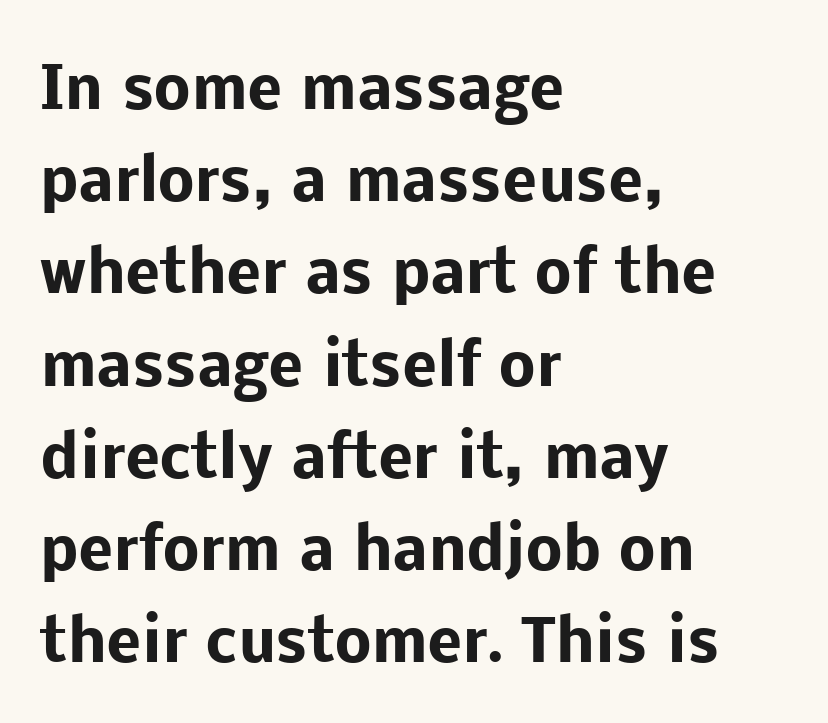
Q: Is the text bold? A: Yes.
Q: Is the text italic (slanted)? A: No, it is upright.
Q: Is the typeface a serif or a sans-serif typeface? A: Sans-serif.
Q: Is the text underlined? A: No.
Q: How is the paragraph aligned? A: Left-aligned.
Q: Is the spacing between letters normal or unusually wide? A: Normal.
Q: Is the spacing between lines tight, normal or loose? A: Normal.
Q: Width (condensed, normal, or wide)? A: Normal.
Q: Stroke contrast? A: Low.
Q: x-height? A: Medium.
Q: Monospaced? A: No.
